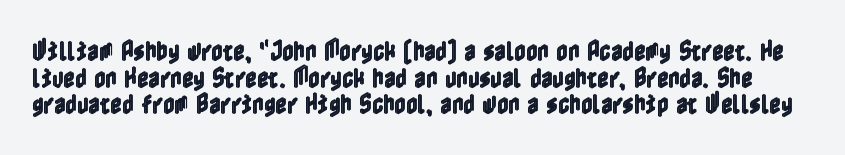
The image shows 22 px text type, upright; set line spacing 1.21x, normal letter spacing, not underlined.
